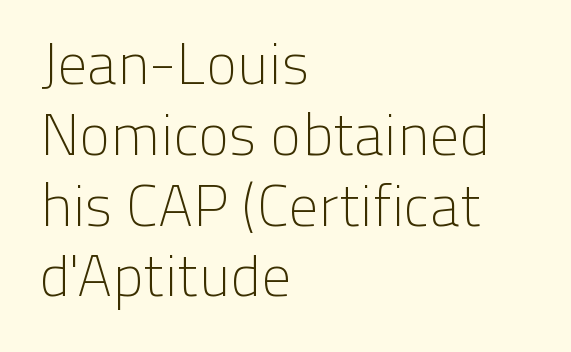
{"serif": "no", "italic": "no", "bold": "no", "weight": "light", "width": "normal", "stroke_contrast": "low", "x_height": "medium", "monospaced": "no", "underline": "no", "align": "left", "line_spacing_ratio": 1.22, "letter_spacing": "normal", "letter_spacing_em": 0.0, "glyph_px": 58}
